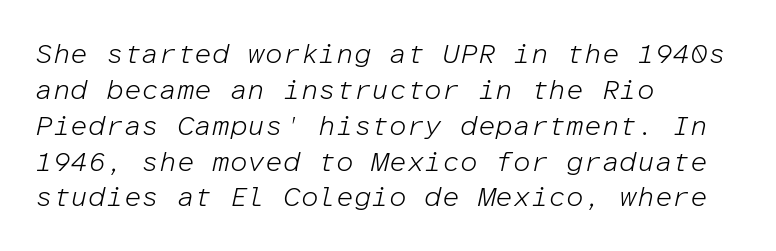
{"italic": "yes", "lean": "right", "slant_degrees": 12, "bold": "no", "weight": "light", "width": "normal", "stroke_contrast": "low", "x_height": "medium", "monospaced": "yes", "underline": "no", "align": "left", "line_spacing": "normal", "line_spacing_ratio": 1.28, "letter_spacing": "normal", "letter_spacing_em": 0.0, "glyph_px": 28}
